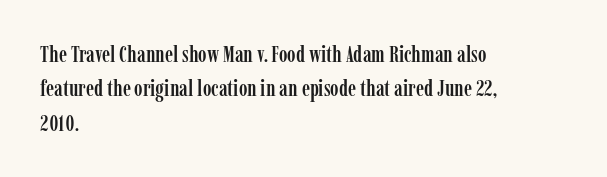
{"italic": "no", "underline": "no", "align": "left", "line_spacing": "normal", "line_spacing_ratio": 1.5, "letter_spacing": "normal", "letter_spacing_em": 0.0, "glyph_px": 23}
